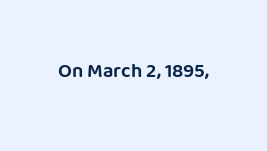
The image shows 20 px text type, upright; set normal letter spacing, not underlined.
